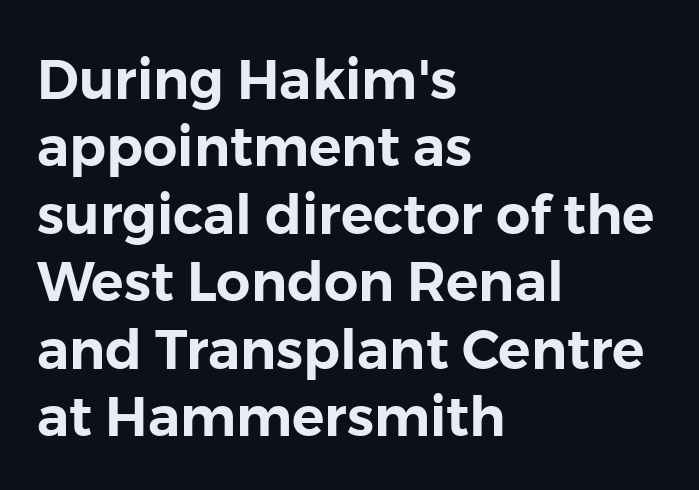
{"serif": "no", "italic": "no", "width": "normal", "stroke_contrast": "low", "x_height": "medium", "monospaced": "no", "underline": "no", "align": "left", "line_spacing": "normal", "line_spacing_ratio": 1.25, "letter_spacing": "normal", "letter_spacing_em": 0.0, "glyph_px": 54}
